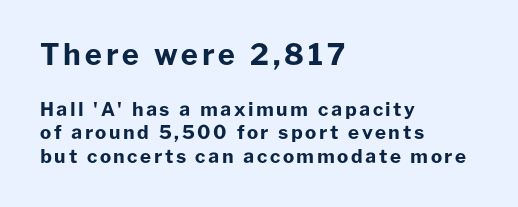
{"serif": "no", "italic": "no", "bold": "yes", "weight": "bold", "width": "normal", "stroke_contrast": "low", "x_height": "medium", "monospaced": "no", "underline": "no", "align": "left", "line_spacing_ratio": 1.23, "larger_block": "first", "size_ratio": 1.53, "glyph_px": 29}
